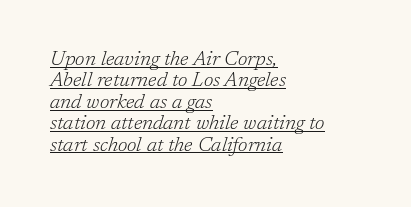
The image shows 20 px text type, italic (leaning right); set left-aligned, tight line spacing (1.07x), normal letter spacing, underlined.
